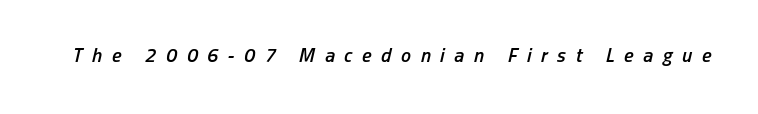
Q: Is the text bold? A: Semi-bold.
Q: Is the text italic (slanted)? A: Yes, it leans right by about 13 degrees.
Q: Is the text underlined? A: No.
Q: Is the spacing between letters normal or unusually wide? A: Unusually wide.
